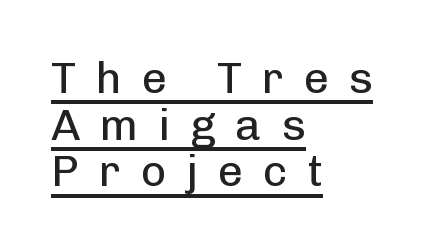
The image shows 44 px regular-weight sans-serif type, upright; set left-aligned, tight line spacing (1.06x), unusually wide letter spacing (+0.45 em), underlined; low stroke contrast and a medium x-height.
